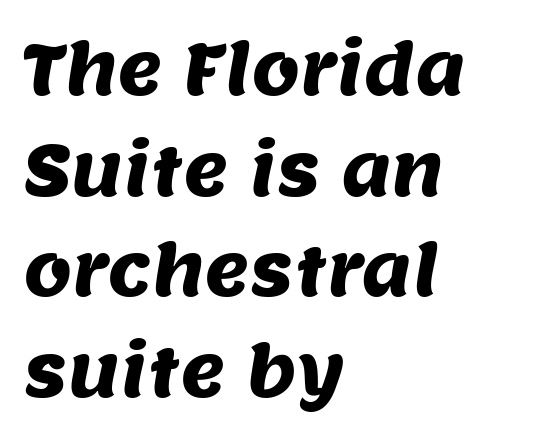
{"serif": "no", "width": "normal", "stroke_contrast": "medium", "x_height": "large", "monospaced": "no", "underline": "no", "align": "left", "line_spacing": "normal", "line_spacing_ratio": 1.46, "letter_spacing": "normal", "letter_spacing_em": 0.0, "glyph_px": 69}
